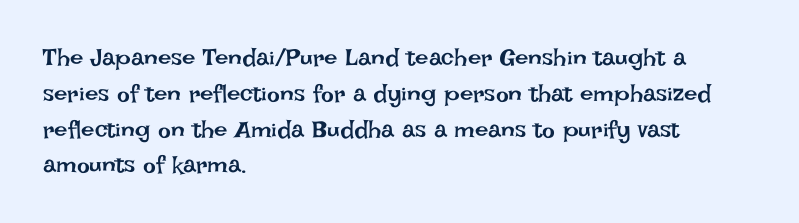
{"italic": "no", "bold": "no", "underline": "no", "align": "left", "line_spacing": "normal", "line_spacing_ratio": 1.49, "letter_spacing": "normal", "letter_spacing_em": 0.0, "glyph_px": 24}
